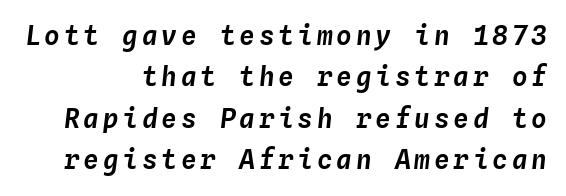
{"italic": "yes", "lean": "right", "slant_degrees": 4, "underline": "no", "align": "right", "line_spacing": "normal", "line_spacing_ratio": 1.59, "glyph_px": 26}
